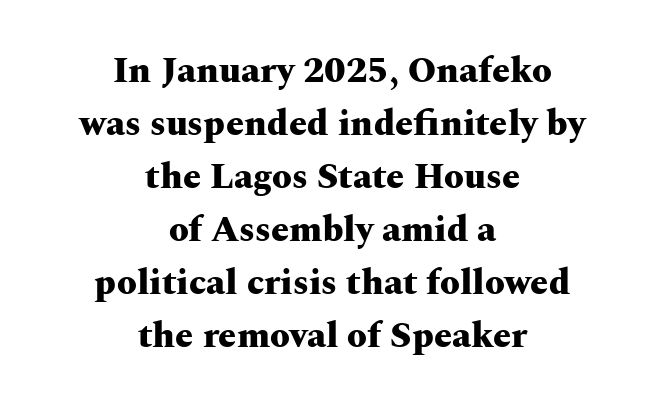
{"serif": "yes", "italic": "no", "bold": "yes", "weight": "heavy", "width": "wide", "stroke_contrast": "medium", "x_height": "medium", "monospaced": "no", "underline": "no", "align": "center", "line_spacing": "normal", "line_spacing_ratio": 1.47, "letter_spacing": "normal", "letter_spacing_em": 0.0, "glyph_px": 36}
